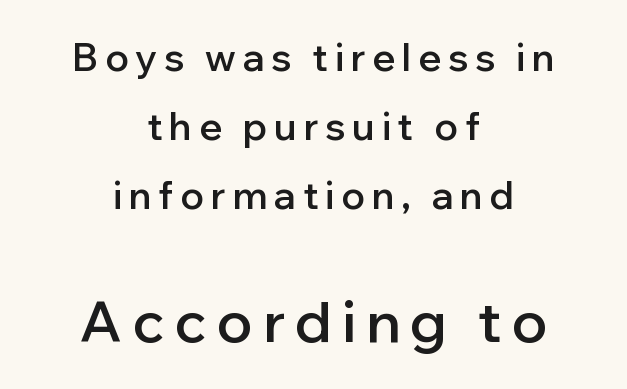
The image shows 57 px semibold sans-serif type, upright; set centered, line spacing 1.81x, not underlined; the second (bottom) block is 1.5x larger; low stroke contrast and a medium x-height.
